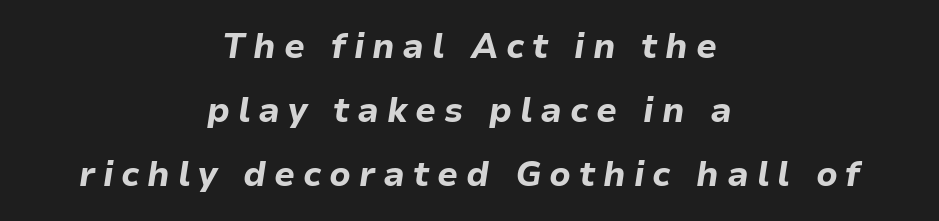
Q: Is the text bold? A: Yes.
Q: Is the text italic (slanted)? A: Yes, it leans right by about 9 degrees.
Q: Is the text underlined? A: No.
Q: How is the paragraph aligned? A: Centered.
Q: Is the spacing between letters normal or unusually wide? A: Unusually wide.
Q: Width (condensed, normal, or wide)? A: Normal.
Q: Stroke contrast? A: Low.
Q: x-height? A: Medium.
Q: Monospaced? A: No.
